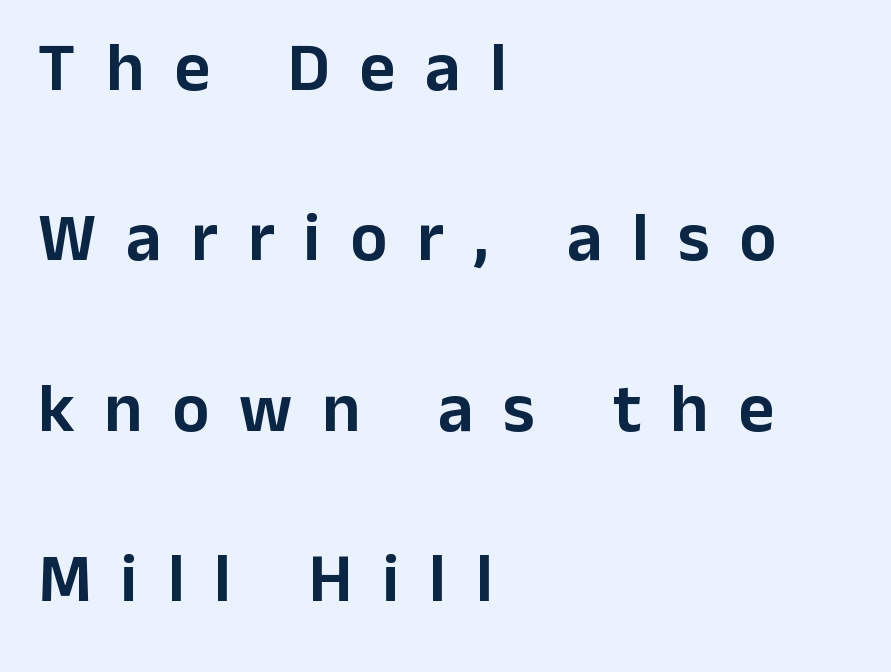
Q: Is the text italic (slanted)? A: No, it is upright.
Q: Is the typeface a serif or a sans-serif typeface? A: Sans-serif.
Q: Is the text underlined? A: No.
Q: How is the paragraph aligned? A: Left-aligned.
Q: Is the spacing between letters normal or unusually wide? A: Unusually wide.
Q: Is the spacing between lines tight, normal or loose? A: Loose.
Q: Width (condensed, normal, or wide)? A: Normal.
Q: Stroke contrast? A: Low.
Q: x-height? A: Medium.
Q: Monospaced? A: No.
